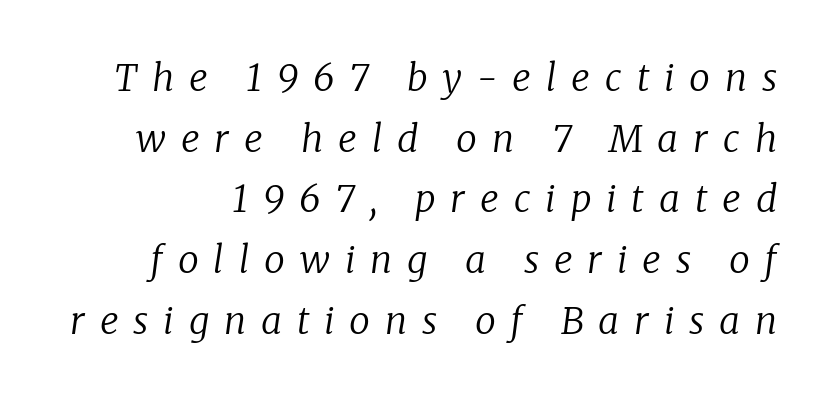
Leading matches the norm, producing a regular column. Observe the lean: these are italic letterforms. Old-style or modern, the face here clearly has serifs. Observe the wide spacing: letters keep a clear distance from each other. Proportional: the letters do not fall into vertical columns. The strokes carry an ordinary text weight at most.
